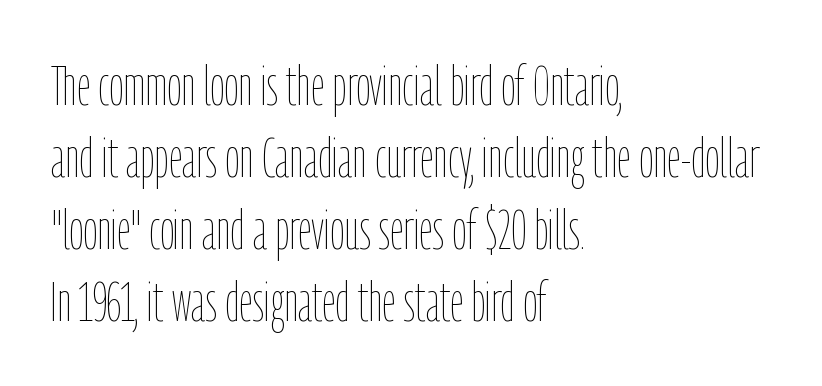
Q: Is the text bold? A: No.
Q: Is the text italic (slanted)? A: No, it is upright.
Q: Is the text underlined? A: No.
Q: How is the paragraph aligned? A: Left-aligned.
Q: Is the spacing between letters normal or unusually wide? A: Normal.
Q: Is the spacing between lines tight, normal or loose? A: Normal.
Q: Width (condensed, normal, or wide)? A: Condensed.
Q: Stroke contrast? A: Low.
Q: x-height? A: Medium.
Q: Monospaced? A: No.
